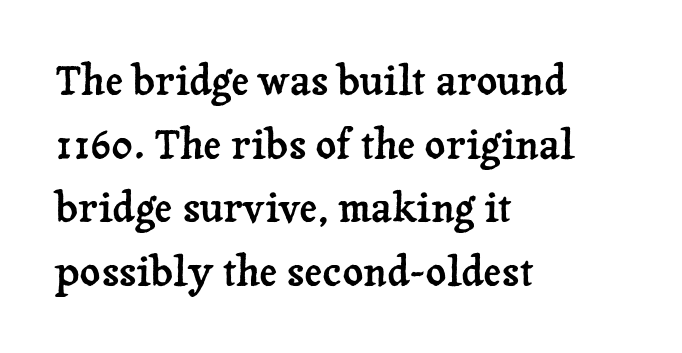
Descenders hang freely into open space. This rendering uses left alignment, leaving the right contour irregular. Ordinary non-slanted type is in use. Caption: standard tracking, unaltered. This sample has the flowing, uneven cadence of proportional lettering.
